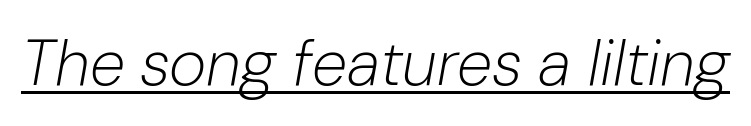
The image shows 64 px light type, italic (leaning right); set normal letter spacing, underlined; low stroke contrast and a medium x-height.
